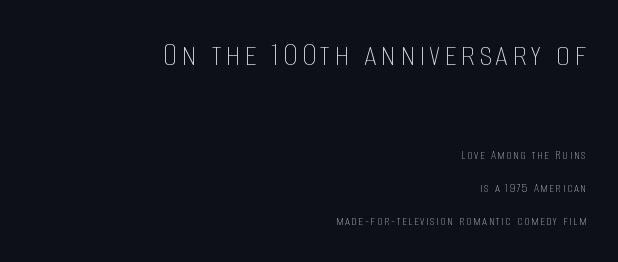
Is there much room between lines? Yes — plenty of vertical air separates them. Vertical strokes here are truly vertical. Descender tails drop into unmarked territory. The lines are quadded right.
